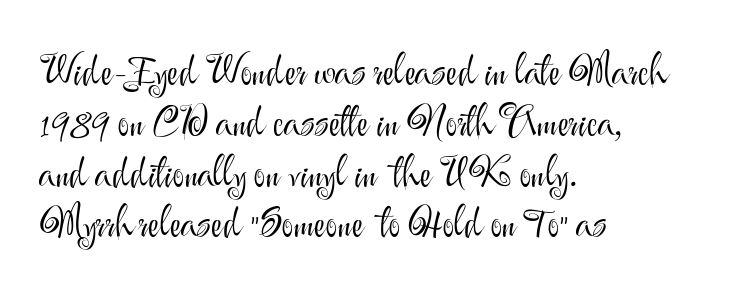
The image shows 40 px light sans-serif type; set left-aligned, normal line spacing (1.27x), normal letter spacing, not underlined; medium stroke contrast and a small x-height.
